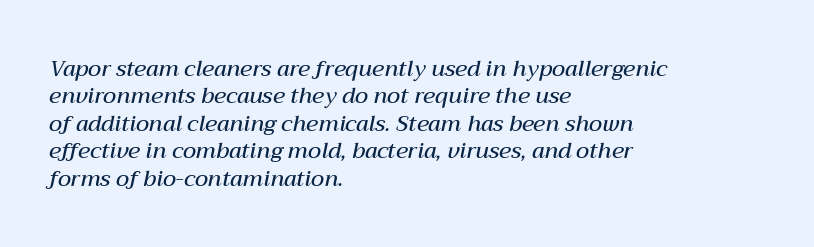
Caption: multi-line text, flush left, ragged right. Semibold letterforms, between regular and bold. The gaps between neighbouring characters are ordinary and unremarkable. Rows of type keep a routine distance in the vertical direction.
